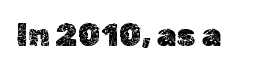
Check the space under the baseline: it is left empty. The type is set solid horizontally, with unmodified tracking. Is this a fixed-width face? No — the glyphs have proportional, varying widths. The letters stand upright; this is a roman face.
